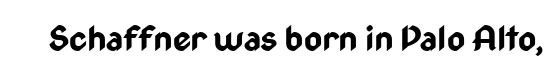
Q: Is the text bold? A: Yes.
Q: Is the text italic (slanted)? A: No, it is upright.
Q: Is the typeface a serif or a sans-serif typeface? A: Sans-serif.
Q: Is the text underlined? A: No.
Q: Is the spacing between letters normal or unusually wide? A: Normal.
Q: Width (condensed, normal, or wide)? A: Condensed.
Q: Stroke contrast? A: Low.
Q: x-height? A: Medium.
Q: Monospaced? A: No.
